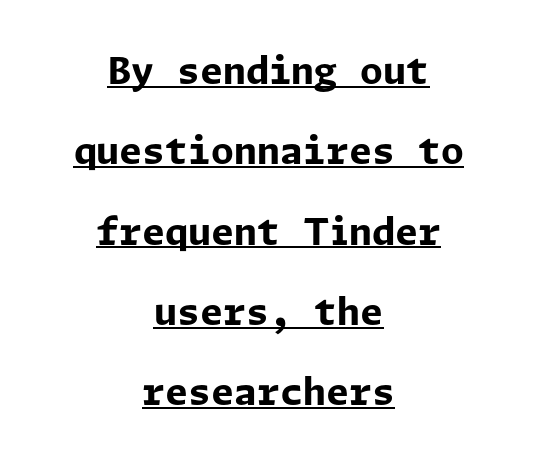
The image shows 37 px bold sans-serif type, upright; set centered, loose line spacing (2.17x), normal letter spacing, underlined; low stroke contrast and a medium x-height.
